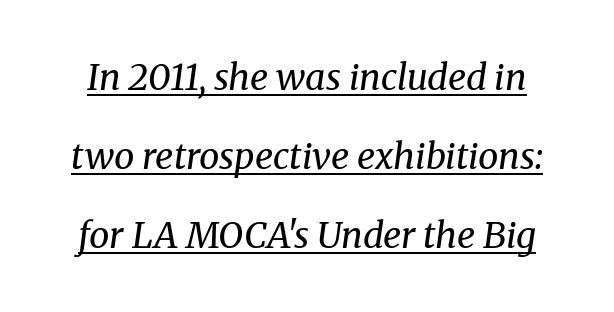
The face used here is proportionally spaced, like ordinary book or web type. A typesetter would call this leading open, well beyond the default. Tall strokes in this sample are angled rather than plumb. The type is set solid horizontally, with unmodified tracking.
